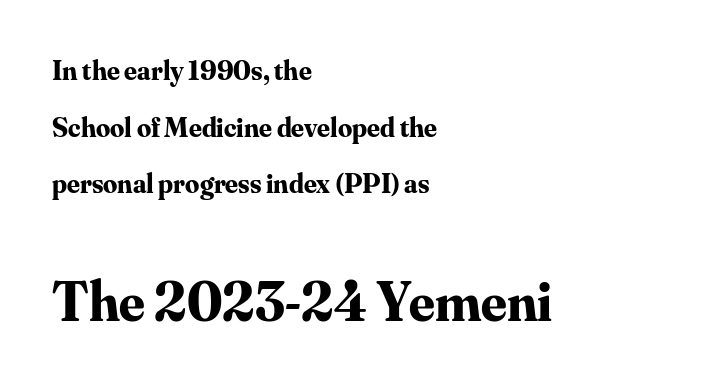
The block of text is sparse from top to bottom, with ample space between rows. The passage shown is not underscored anywhere. Note the varied advance widths — an 'i' is clearly narrower than an 'm'. The letters in the lower block stand taller than those in the block above. Check where the strokes stop: tiny serifs finish them off. Each glyph is drawn with heavy, bold strokes.
